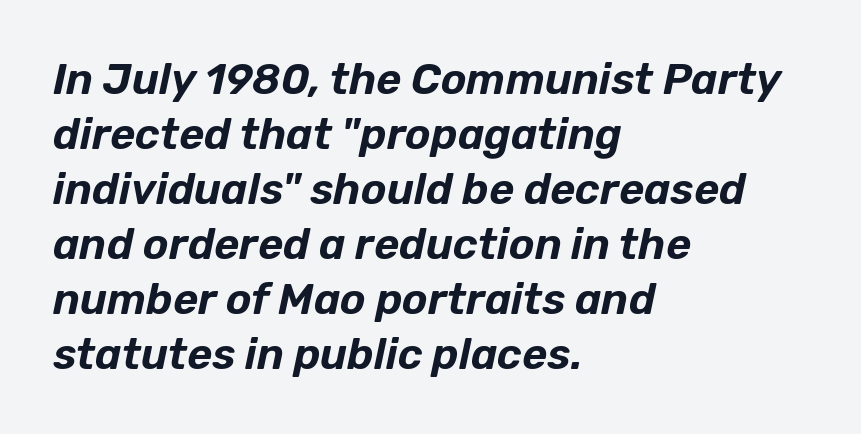
The image shows 43 px text type, italic (leaning right); set left-aligned, normal line spacing (1.28x), normal letter spacing, not underlined; low stroke contrast and a medium x-height.
